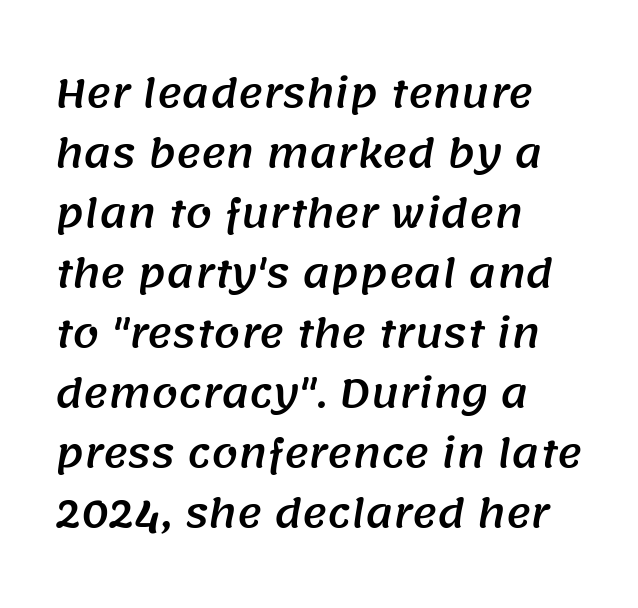
The image shows 38 px sans-serif type; set left-aligned, normal line spacing (1.58x), normal letter spacing, not underlined; medium stroke contrast and a large x-height.
